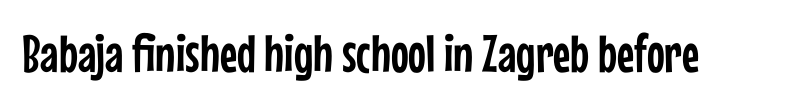
Q: Is the text italic (slanted)? A: No, it is upright.
Q: Is the typeface a serif or a sans-serif typeface? A: Sans-serif.
Q: Is the text underlined? A: No.
Q: Is the spacing between letters normal or unusually wide? A: Normal.
Q: Width (condensed, normal, or wide)? A: Condensed.
Q: Stroke contrast? A: Low.
Q: x-height? A: Medium.
Q: Monospaced? A: No.
